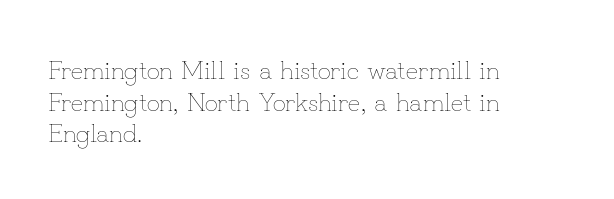
The image shows 26 px text type, upright; set left-aligned, line spacing 1.22x, normal letter spacing, not underlined.
